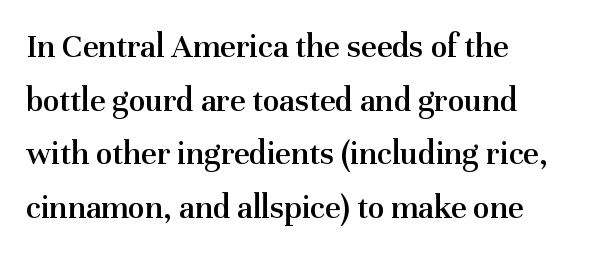
{"serif": "yes", "italic": "no", "bold": "semi", "weight": "semibold", "width": "normal", "stroke_contrast": "medium", "x_height": "medium", "monospaced": "no", "underline": "no", "align": "left", "line_spacing": "normal", "line_spacing_ratio": 1.58, "letter_spacing": "normal", "letter_spacing_em": 0.0, "glyph_px": 34}
